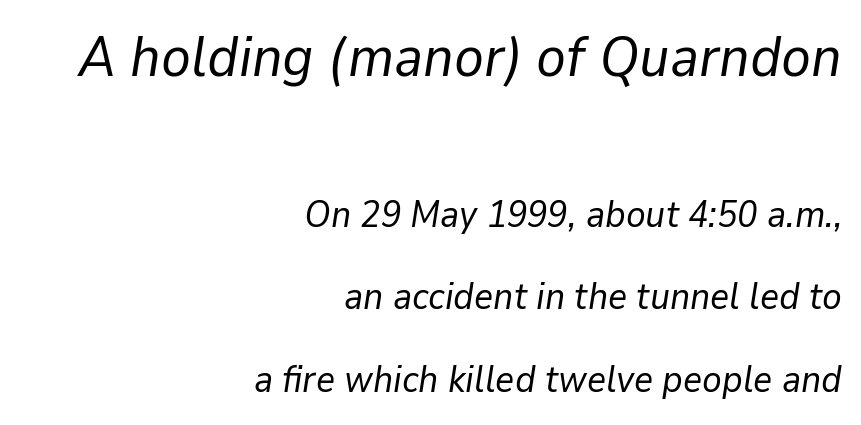
{"italic": "yes", "lean": "right", "slant_degrees": 9, "bold": "no", "weight": "regular", "width": "normal", "stroke_contrast": "low", "x_height": "medium", "monospaced": "no", "underline": "no", "align": "right", "line_spacing": "loose", "line_spacing_ratio": 2.23, "letter_spacing": "normal", "letter_spacing_em": 0.0, "larger_block": "first", "size_ratio": 1.51, "glyph_px": 56}
